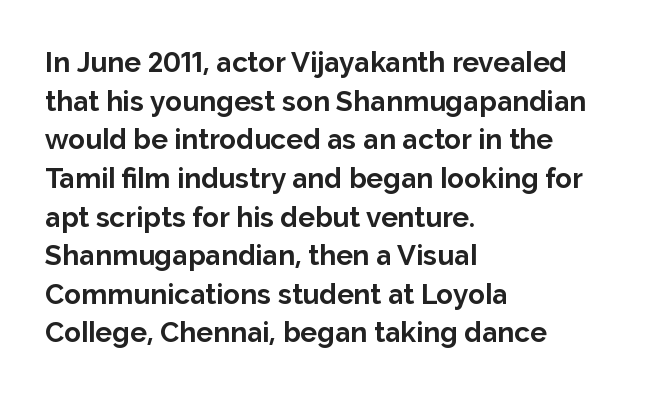
Decoration check: the copy has no underline. The typesetting leans heavy: a genuine bold. Is the block centered? No — it sits flush against the left margin. Horizontal bands of white between lines are of average thickness.
